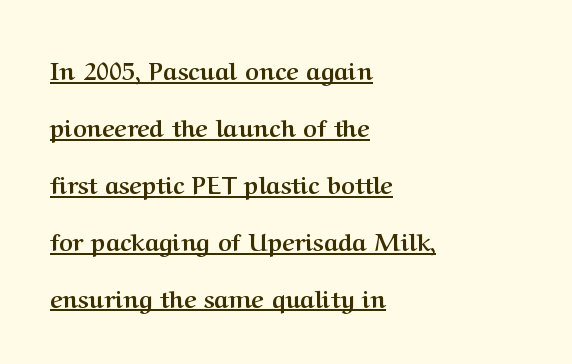
Compared with typical body copy, the letter spacing here is the same. This is roman type, the default non-slanted kind. Look at the stroke-to-counter ratio: heavy, a bold. Visually the block forms a straight wall on the left and a jagged coastline on the right. A typographer would call this underscored text. Is there much room between lines? Yes — plenty of vertical air separates them.
